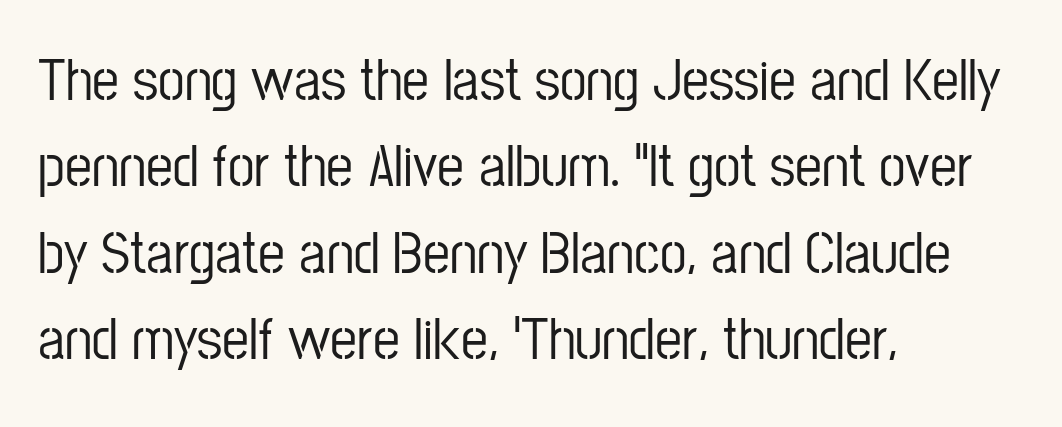
Q: Is the text italic (slanted)? A: No, it is upright.
Q: Is the typeface a serif or a sans-serif typeface? A: Sans-serif.
Q: Is the text underlined? A: No.
Q: How is the paragraph aligned? A: Left-aligned.
Q: Is the spacing between letters normal or unusually wide? A: Normal.
Q: Is the spacing between lines tight, normal or loose? A: Normal.
Q: Width (condensed, normal, or wide)? A: Condensed.
Q: Stroke contrast? A: Low.
Q: x-height? A: Medium.
Q: Monospaced? A: No.
